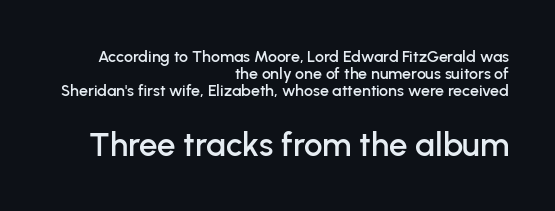
{"serif": "no", "italic": "no", "width": "normal", "stroke_contrast": "low", "x_height": "medium", "monospaced": "no", "underline": "no", "align": "right", "line_spacing": "tight", "line_spacing_ratio": 1.07, "letter_spacing": "normal", "letter_spacing_em": 0.0, "larger_block": "second", "size_ratio": 2.06, "glyph_px": 33}
